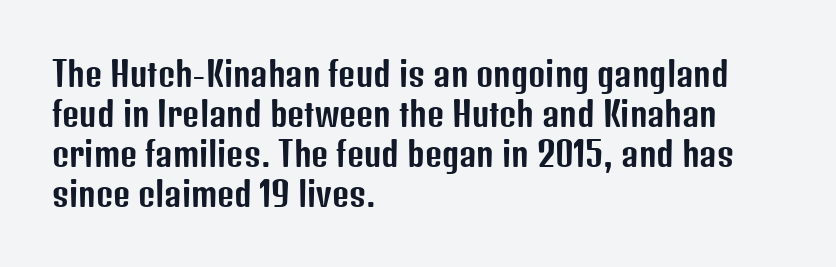
The image shows 33 px condensed sans-serif type, upright; set left-aligned, line spacing 1.21x, normal letter spacing, not underlined; low stroke contrast and a medium x-height.
